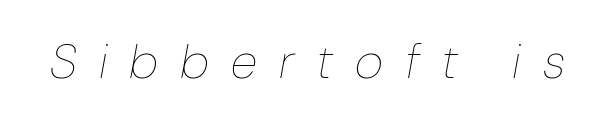
The typesetting does not lean heavy: it is not bold. Descenders are the only things crossing below the line. Display-style spreading of the glyphs; the letterfit is very open. Italic? Definitely — the glyphs are oblique. The passage shown is typed in a proportional face where columns would drift.
